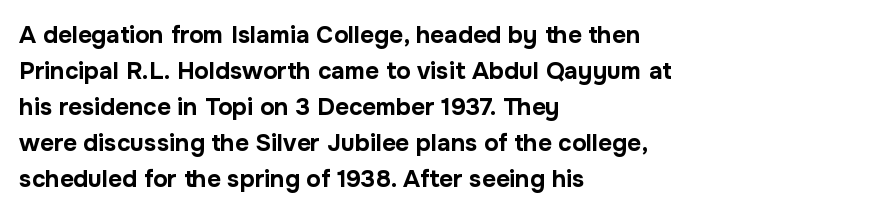
These lines are set flush left with a ragged right edge. Upright lettering throughout. Compared with typical body copy, the letter spacing here is the same. The line-height multiplier appears to be the usual default.
